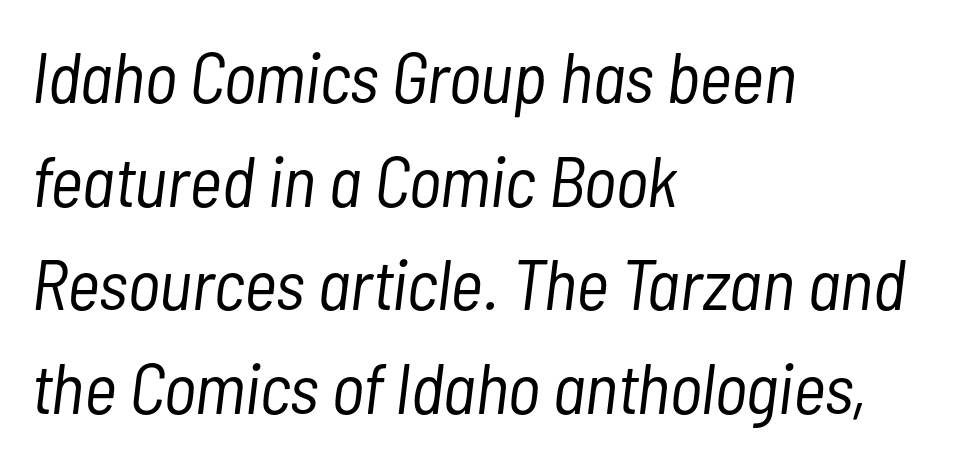
Leftover space on each line is placed entirely after the last word. The axis of the letterforms is tilted away from vertical. Students, note that the glyphs here touch the page at normal intervals. Vertical stems look standard width or narrower in stroke. These lines are rendered in a variable-pitch font. The block of text has a typical density, with ordinary space between rows.
